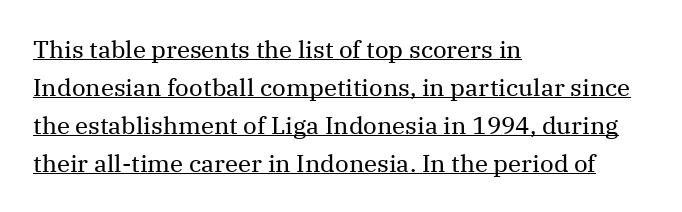
{"italic": "no", "bold": "no", "underline": "yes", "align": "left", "line_spacing": "normal", "line_spacing_ratio": 1.58, "letter_spacing": "normal", "letter_spacing_em": 0.0, "glyph_px": 24}
